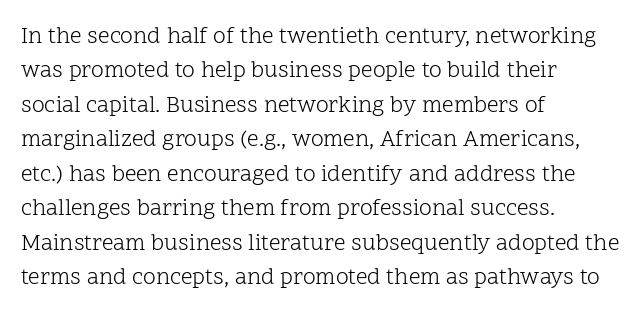
{"italic": "no", "bold": "no", "underline": "no", "align": "left", "line_spacing": "normal", "line_spacing_ratio": 1.5, "letter_spacing": "normal", "letter_spacing_em": 0.0, "glyph_px": 23}
